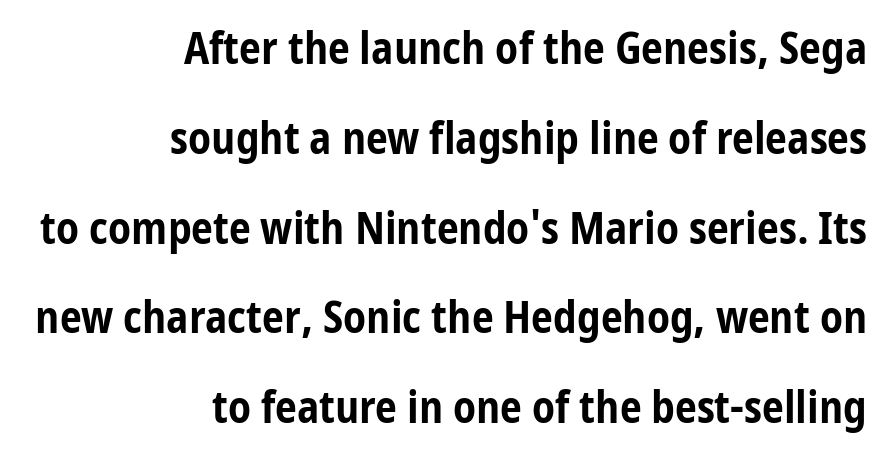
The image shows 44 px bold, condensed sans-serif type, upright; set right-aligned, loose line spacing (2.04x), normal letter spacing, not underlined; low stroke contrast and a medium x-height.
